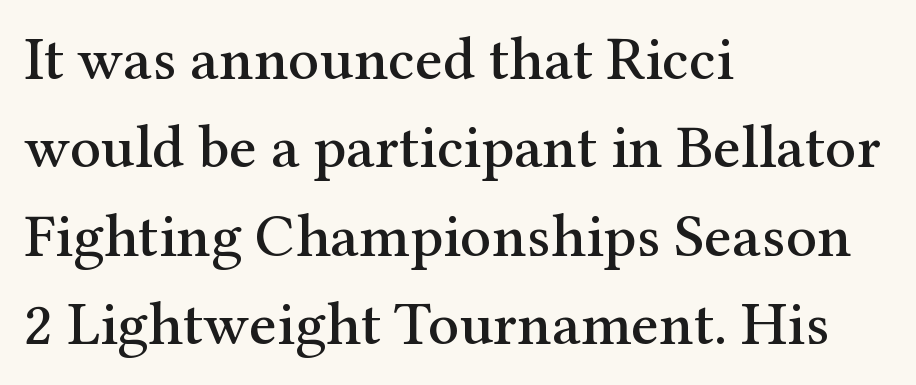
The image shows 61 px serif type, upright; set left-aligned, normal line spacing (1.45x), normal letter spacing, not underlined; medium stroke contrast and a medium x-height.
